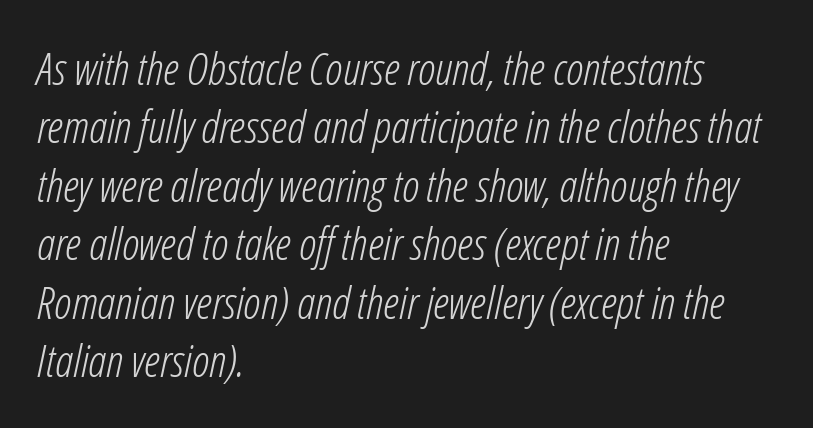
Q: Is the text bold? A: No.
Q: Is the text italic (slanted)? A: Yes, it leans right by about 12 degrees.
Q: Is the text underlined? A: No.
Q: How is the paragraph aligned? A: Left-aligned.
Q: Is the spacing between letters normal or unusually wide? A: Normal.
Q: Is the spacing between lines tight, normal or loose? A: Normal.
Q: Width (condensed, normal, or wide)? A: Condensed.
Q: Stroke contrast? A: Low.
Q: x-height? A: Medium.
Q: Monospaced? A: No.
